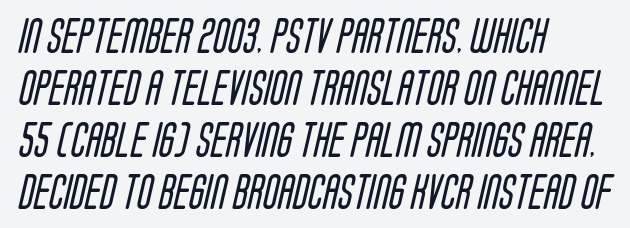
Q: Is the text bold? A: No.
Q: Is the typeface a serif or a sans-serif typeface? A: Sans-serif.
Q: Is the text underlined? A: No.
Q: How is the paragraph aligned? A: Left-aligned.
Q: Is the spacing between letters normal or unusually wide? A: Normal.
Q: Is the spacing between lines tight, normal or loose? A: Normal.
Q: Width (condensed, normal, or wide)? A: Condensed.
Q: Stroke contrast? A: Low.
Q: x-height? A: Large.
Q: Monospaced? A: No.
